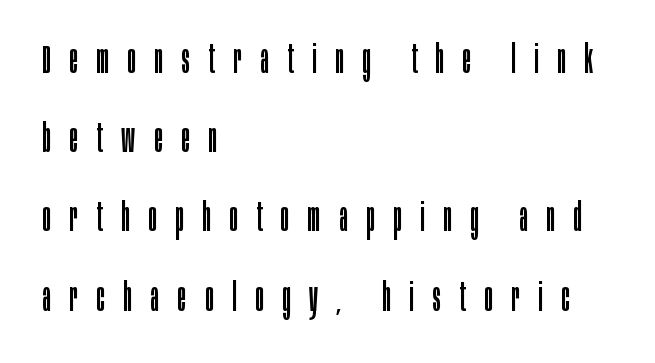
{"serif": "no", "italic": "no", "bold": "no", "weight": "regular", "width": "condensed", "stroke_contrast": "low", "x_height": "large", "monospaced": "no", "underline": "no", "align": "left", "line_spacing": "loose", "line_spacing_ratio": 2.03, "letter_spacing": "wide", "letter_spacing_em": 0.48, "glyph_px": 39}
